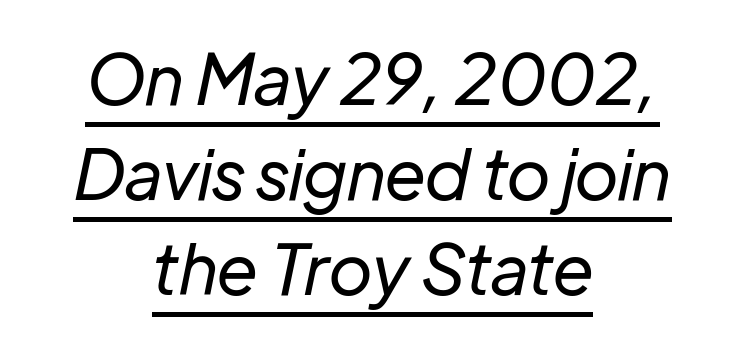
This rendering leaves character spacing at its baseline value. This sample keeps an unexceptional amount of space between lines. The letters are slanted; this is an italic face. The typesetting does not lean heavy: it is not bold. A typesetter would call this proportional, since set widths differ per character.
